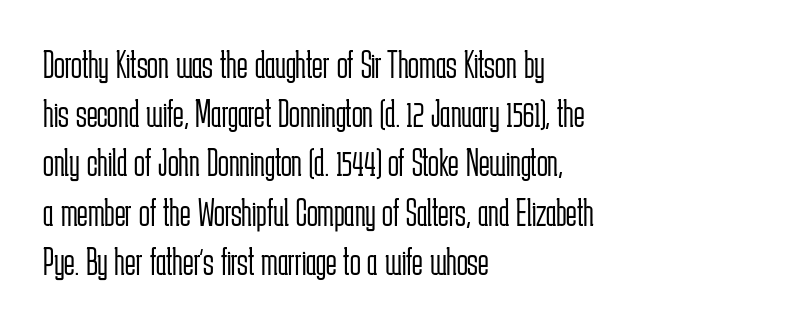
{"serif": "no", "italic": "no", "bold": "no", "weight": "light", "width": "condensed", "stroke_contrast": "low", "x_height": "medium", "monospaced": "no", "underline": "no", "align": "left", "line_spacing_ratio": 1.23, "letter_spacing": "normal", "letter_spacing_em": 0.0, "glyph_px": 40}
